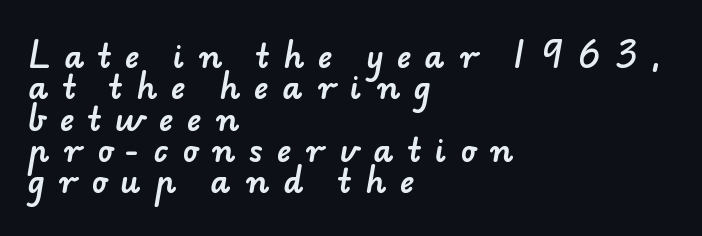
{"serif": "no", "width": "normal", "stroke_contrast": "low", "x_height": "small", "monospaced": "no", "underline": "no", "align": "left", "line_spacing": "tight", "line_spacing_ratio": 1.01, "letter_spacing": "wide", "letter_spacing_em": 0.46, "glyph_px": 31}
